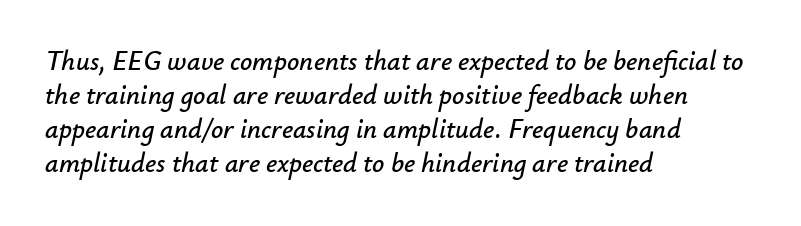
The image shows 27 px text type, italic (leaning right); set left-aligned, normal line spacing (1.26x), normal letter spacing, not underlined.
